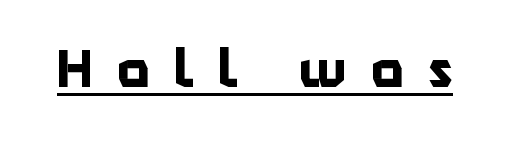
This rendering widens character spacing well past its baseline value. The passage shown is underscored from start to finish. Varying glyph widths throughout — classic text-font behaviour. The glyphs have the mass of a bold cut.
